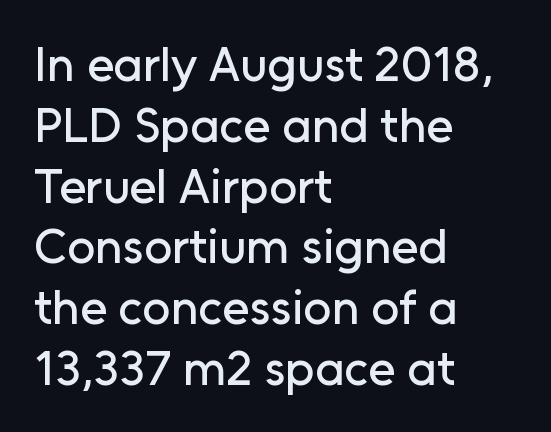
The rendering uses natural spacing where letterforms have individual widths. No extra tracking has been applied to these lines. The font's upright variant was chosen for this text. The face used here is a sans, in the tradition of grotesques and geometrics. Bare-footed words on every line.
